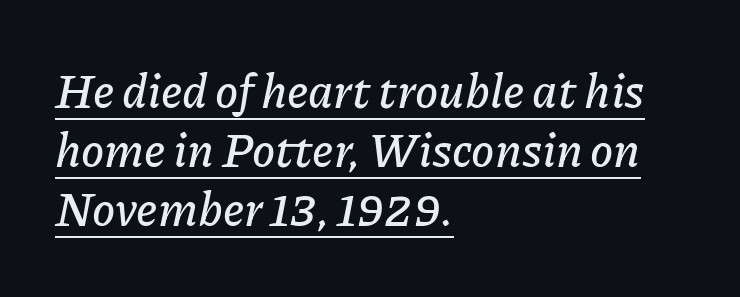
{"italic": "yes", "lean": "right", "slant_degrees": 11, "width": "normal", "stroke_contrast": "low", "x_height": "medium", "monospaced": "no", "underline": "yes", "align": "left", "line_spacing": "normal", "line_spacing_ratio": 1.26, "letter_spacing": "normal", "letter_spacing_em": 0.0, "glyph_px": 47}
